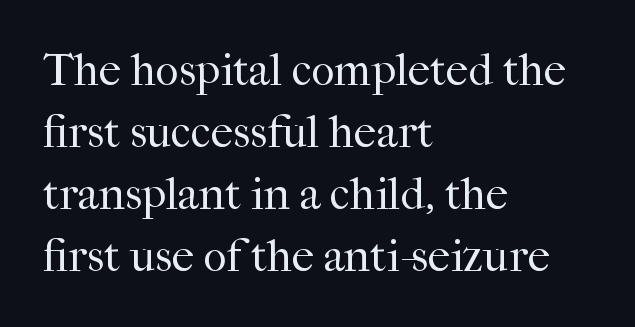
The rows are spaced the way most documents space them. A typesetter would call this proportional, since set widths differ per character. Glance below the letters and you will spot only blank space. Stems here are at most as thick as an everyday book face.
